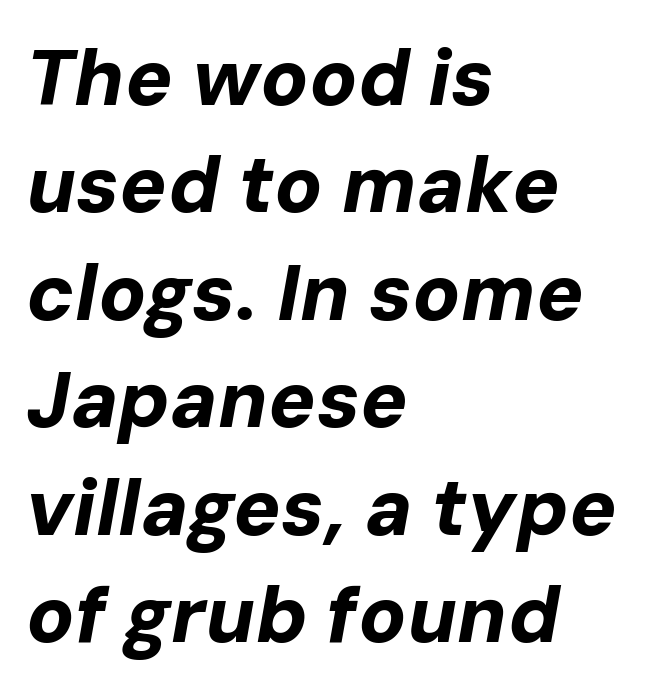
The image shows 79 px bold type, italic (leaning right); set left-aligned, normal line spacing (1.36x), normal letter spacing, not underlined; low stroke contrast and a medium x-height.
